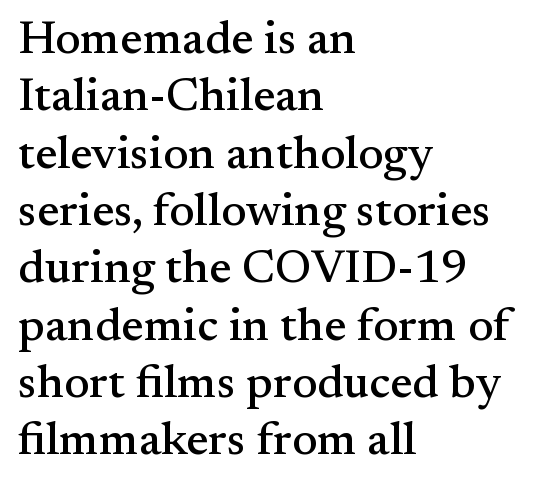
{"serif": "yes", "italic": "no", "width": "normal", "stroke_contrast": "medium", "x_height": "small", "monospaced": "no", "underline": "no", "align": "left", "line_spacing_ratio": 1.22, "letter_spacing": "normal", "letter_spacing_em": 0.0, "glyph_px": 47}
